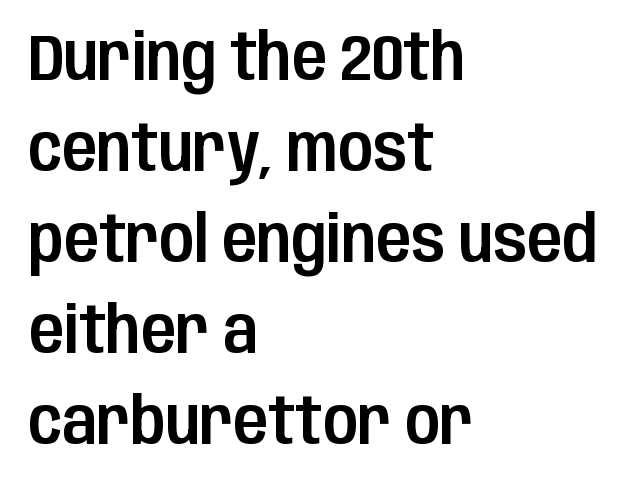
{"serif": "no", "italic": "no", "width": "condensed", "stroke_contrast": "low", "x_height": "large", "monospaced": "no", "underline": "no", "align": "left", "line_spacing": "normal", "line_spacing_ratio": 1.42, "letter_spacing": "normal", "letter_spacing_em": 0.0, "glyph_px": 64}
